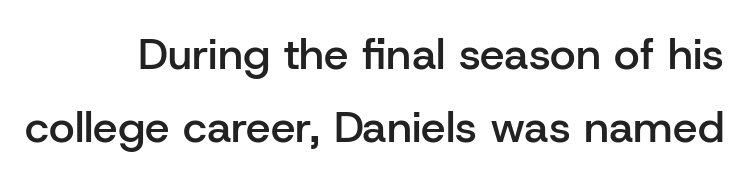
Q: Is the text bold? A: Semi-bold.
Q: Is the text italic (slanted)? A: No, it is upright.
Q: Is the typeface a serif or a sans-serif typeface? A: Sans-serif.
Q: Is the text underlined? A: No.
Q: How is the paragraph aligned? A: Right-aligned.
Q: Is the spacing between letters normal or unusually wide? A: Normal.
Q: Is the spacing between lines tight, normal or loose? A: Normal.
Q: Width (condensed, normal, or wide)? A: Normal.
Q: Stroke contrast? A: Low.
Q: x-height? A: Medium.
Q: Monospaced? A: No.
